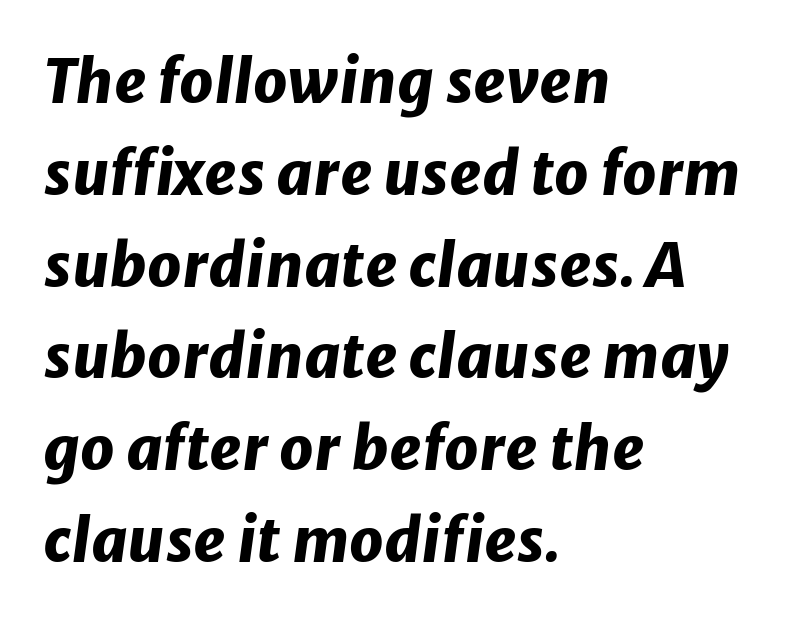
Q: Is the text bold? A: Yes.
Q: Is the text italic (slanted)? A: Yes, it leans right by about 8 degrees.
Q: Is the text underlined? A: No.
Q: How is the paragraph aligned? A: Left-aligned.
Q: Is the spacing between letters normal or unusually wide? A: Normal.
Q: Is the spacing between lines tight, normal or loose? A: Normal.
Q: Width (condensed, normal, or wide)? A: Normal.
Q: Stroke contrast? A: Low.
Q: x-height? A: Medium.
Q: Monospaced? A: No.
